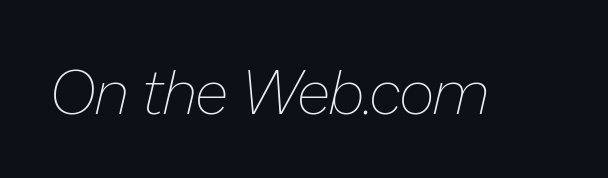
The image shows 62 px thin type, italic (leaning right); set normal letter spacing, not underlined; low stroke contrast and a medium x-height.
